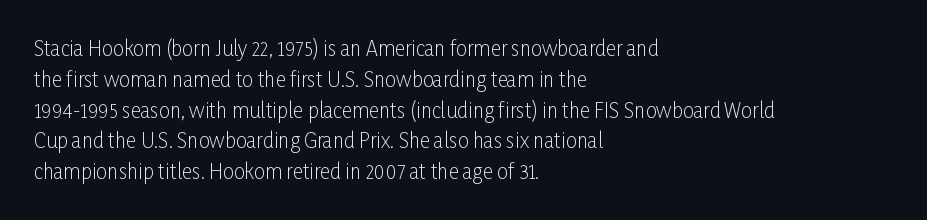
{"italic": "no", "bold": "no", "underline": "no", "align": "left", "line_spacing": "normal", "line_spacing_ratio": 1.54, "letter_spacing": "normal", "letter_spacing_em": 0.0, "glyph_px": 20}
